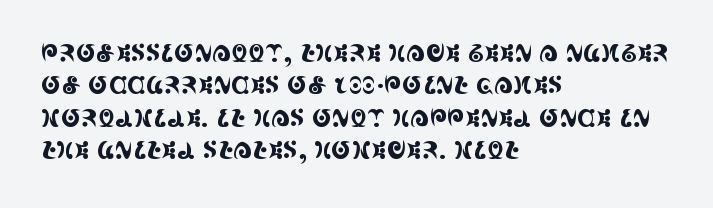
Glyph-to-glyph distance matches everyday printed text. Teacher's note: observe the even left margin — that is flush-left alignment. Type without underlining. This sample keeps an unexceptional amount of space between lines. This is roman type, the default non-slanted kind.
